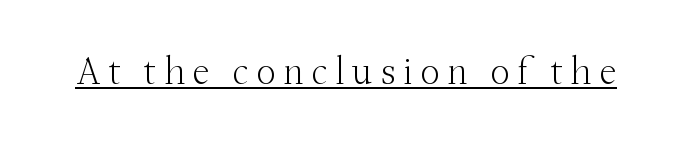
Compared with a typical body face, this is equally light or lighter still. Small tapered or slab feet sit at the stroke ends, so this counts as serif. Here the designer chose a conventional face with non-uniform glyph widths. Italic? Not at all — the glyphs are vertical. Is there an underline? Yes — a line sits under the letters.
